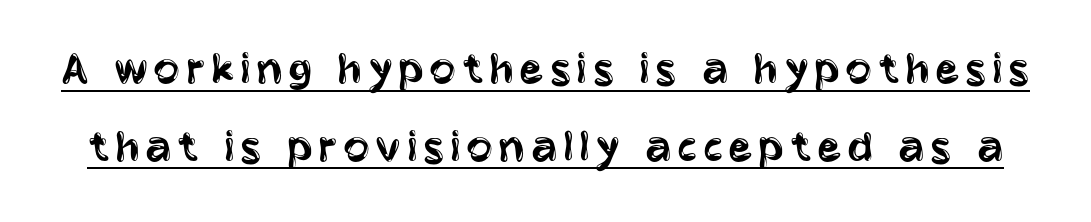
The image shows 49 px regular-weight, condensed sans-serif type, upright; set normal line spacing (1.59x), underlined; low stroke contrast and a large x-height.
